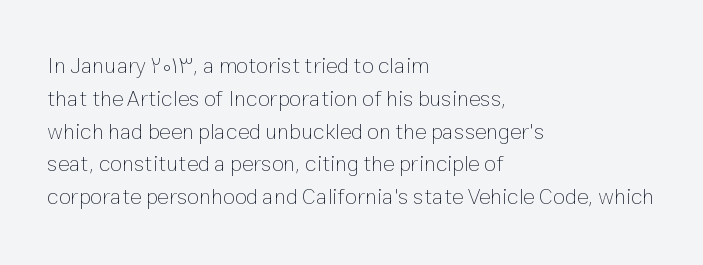
Q: Is the text bold? A: No.
Q: Is the text italic (slanted)? A: No, it is upright.
Q: Is the text underlined? A: No.
Q: How is the paragraph aligned? A: Left-aligned.
Q: Is the spacing between letters normal or unusually wide? A: Normal.
Q: Is the spacing between lines tight, normal or loose? A: Normal.
